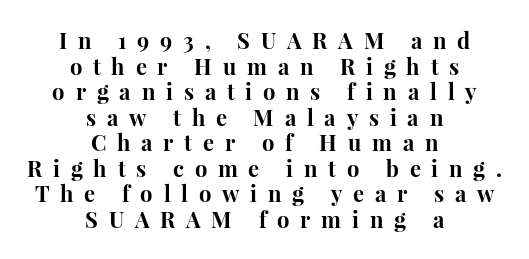
Q: Is the text bold? A: Yes.
Q: Is the text italic (slanted)? A: No, it is upright.
Q: Is the text underlined? A: No.
Q: How is the paragraph aligned? A: Centered.
Q: Is the spacing between letters normal or unusually wide? A: Unusually wide.
